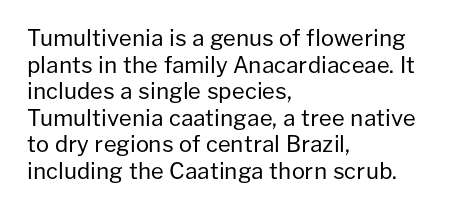
The image shows 22 px text type, upright; set left-aligned, line spacing 1.21x, normal letter spacing, not underlined.
